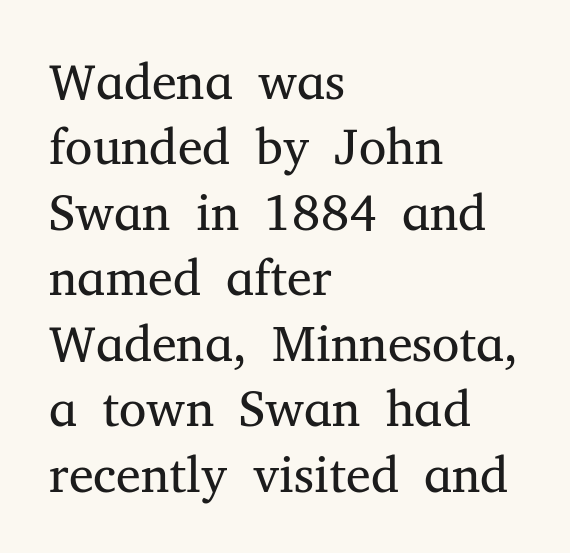
The ragged edge is on the right, which tells us the setting is flush left. Nope, not italic — everything's standing straight. Font category for this specimen: serif. The rendering uses natural spacing where letterforms have individual widths. Nobody touched the tracking dial on this one.
